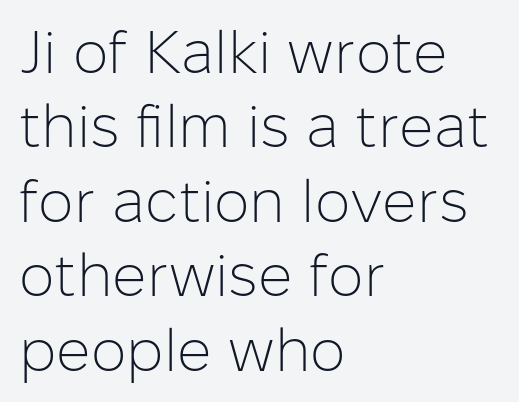
Q: Is the text bold? A: No.
Q: Is the text italic (slanted)? A: No, it is upright.
Q: Is the typeface a serif or a sans-serif typeface? A: Sans-serif.
Q: Is the text underlined? A: No.
Q: How is the paragraph aligned? A: Left-aligned.
Q: Is the spacing between letters normal or unusually wide? A: Normal.
Q: Width (condensed, normal, or wide)? A: Normal.
Q: Stroke contrast? A: Low.
Q: x-height? A: Medium.
Q: Monospaced? A: No.
